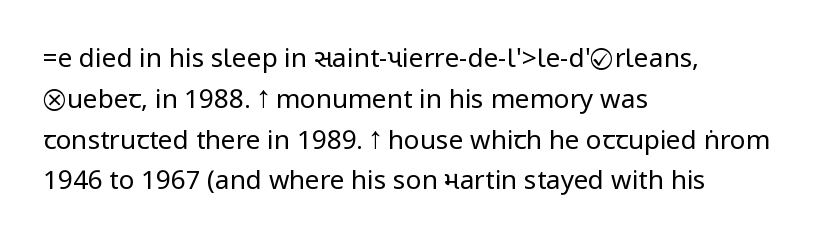
{"italic": "no", "bold": "no", "underline": "no", "align": "left", "line_spacing": "normal", "line_spacing_ratio": 1.57, "letter_spacing": "normal", "letter_spacing_em": 0.0, "glyph_px": 26}
